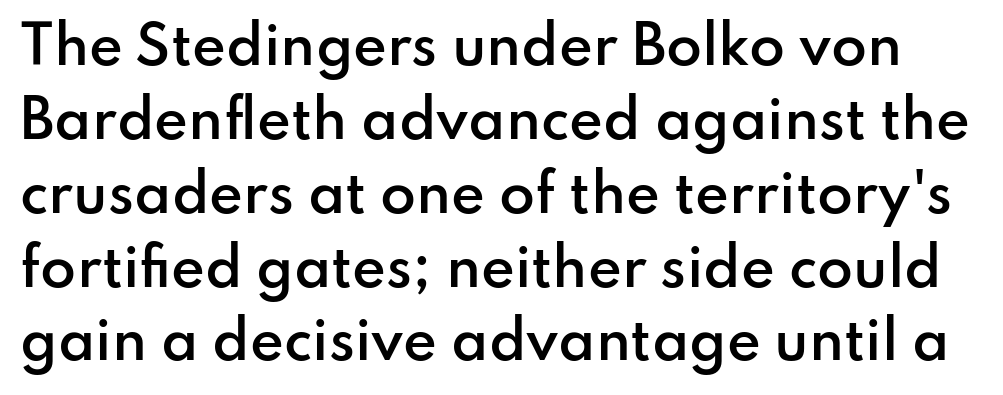
{"serif": "no", "italic": "no", "bold": "semi", "weight": "semibold", "width": "normal", "stroke_contrast": "low", "x_height": "small", "monospaced": "no", "underline": "no", "line_spacing": "normal", "line_spacing_ratio": 1.42, "letter_spacing": "normal", "letter_spacing_em": 0.0, "glyph_px": 52}
